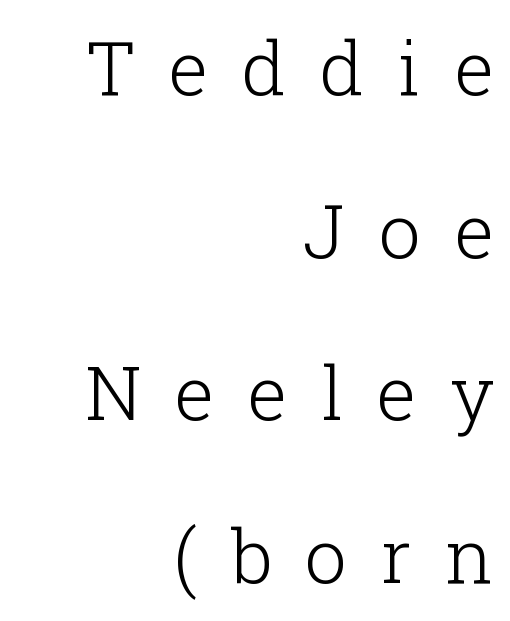
{"serif": "yes", "italic": "no", "bold": "no", "weight": "light", "width": "normal", "stroke_contrast": "low", "x_height": "medium", "monospaced": "no", "underline": "no", "align": "right", "line_spacing": "loose", "line_spacing_ratio": 2.17, "letter_spacing": "wide", "letter_spacing_em": 0.45, "glyph_px": 75}
